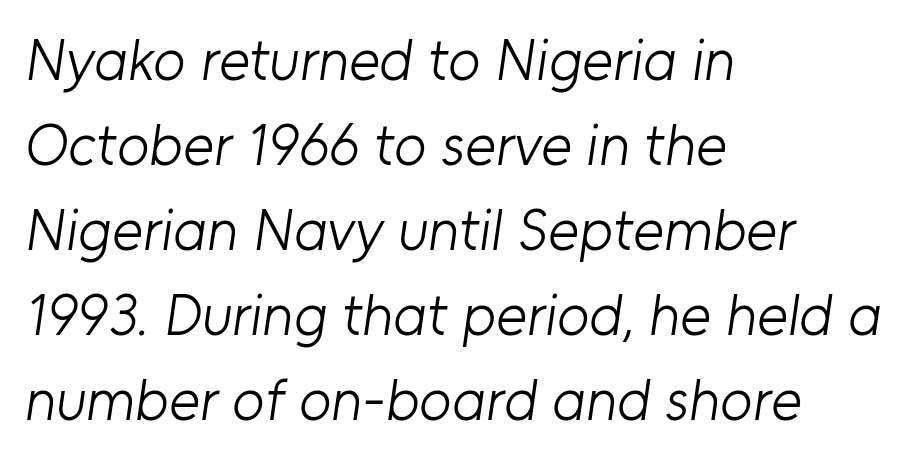
Q: Is the text bold? A: No.
Q: Is the typeface a serif or a sans-serif typeface? A: Sans-serif.
Q: Is the text underlined? A: No.
Q: How is the paragraph aligned? A: Left-aligned.
Q: Is the spacing between letters normal or unusually wide? A: Normal.
Q: Is the spacing between lines tight, normal or loose? A: Normal.
Q: Width (condensed, normal, or wide)? A: Normal.
Q: Stroke contrast? A: Low.
Q: x-height? A: Medium.
Q: Monospaced? A: No.
